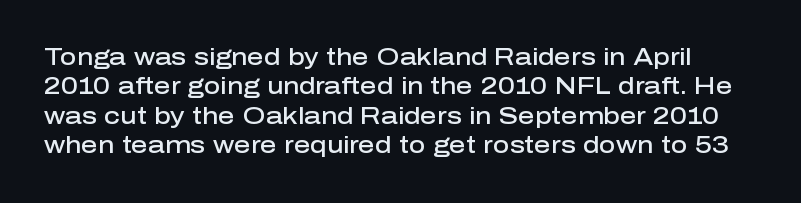
Q: Is the text bold? A: Semi-bold.
Q: Is the text italic (slanted)? A: No, it is upright.
Q: Is the text underlined? A: No.
Q: Is the spacing between letters normal or unusually wide? A: Normal.
Q: Is the spacing between lines tight, normal or loose? A: Normal.
